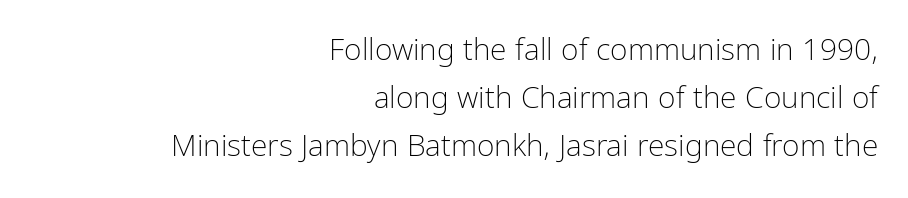
Serifs: no, the terminals of the letterforms are clean. Here the designer chose a conventional face with non-uniform glyph widths. Whoever set this chose a conventional vertical rhythm. The horizontal fit of the characters is conventional and even. Check under the words: just untouched page.
